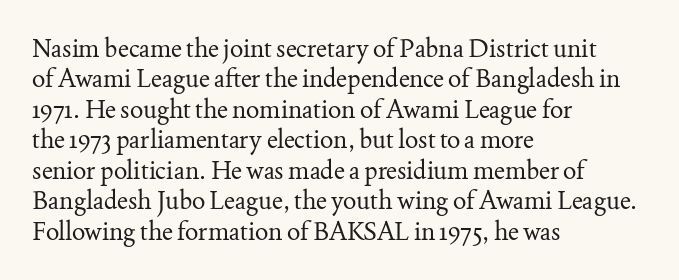
Q: Is the text bold? A: No.
Q: Is the text italic (slanted)? A: No, it is upright.
Q: Is the text underlined? A: No.
Q: How is the paragraph aligned? A: Left-aligned.
Q: Is the spacing between letters normal or unusually wide? A: Normal.
